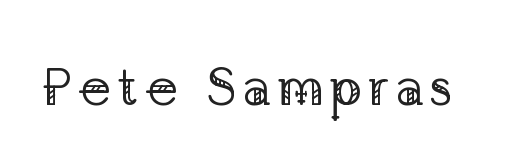
Q: Is the text bold? A: No.
Q: Is the text italic (slanted)? A: No, it is upright.
Q: Is the typeface a serif or a sans-serif typeface? A: Serif.
Q: Is the text underlined? A: No.
Q: Width (condensed, normal, or wide)? A: Normal.
Q: Stroke contrast? A: Low.
Q: x-height? A: Medium.
Q: Monospaced? A: No.
